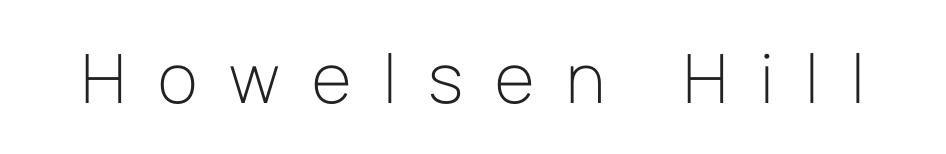
{"serif": "no", "italic": "no", "bold": "no", "weight": "light", "width": "normal", "stroke_contrast": "low", "x_height": "medium", "monospaced": "no", "underline": "no", "letter_spacing": "wide", "letter_spacing_em": 0.47, "glyph_px": 68}
